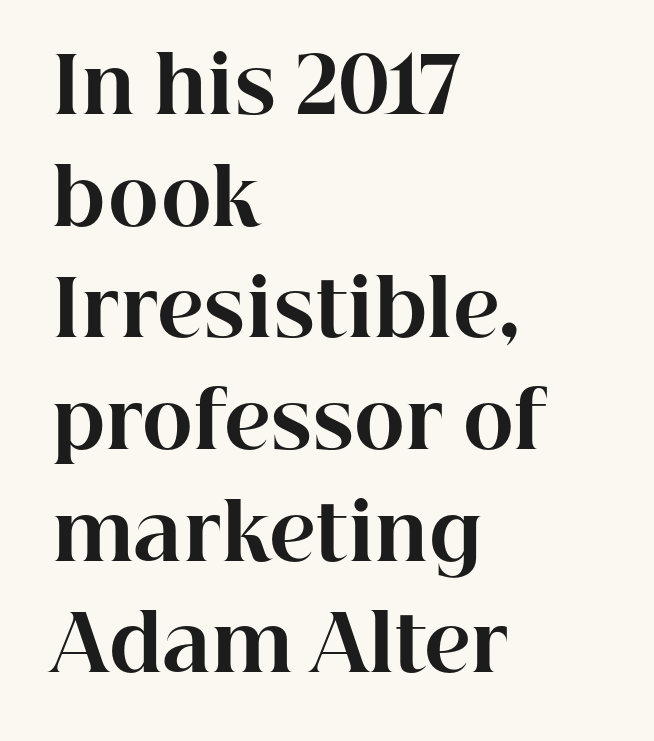
{"serif": "yes", "italic": "no", "bold": "yes", "weight": "bold", "width": "normal", "stroke_contrast": "high", "x_height": "medium", "monospaced": "no", "underline": "no", "align": "left", "line_spacing": "normal", "line_spacing_ratio": 1.45, "letter_spacing": "normal", "letter_spacing_em": 0.0, "glyph_px": 77}
